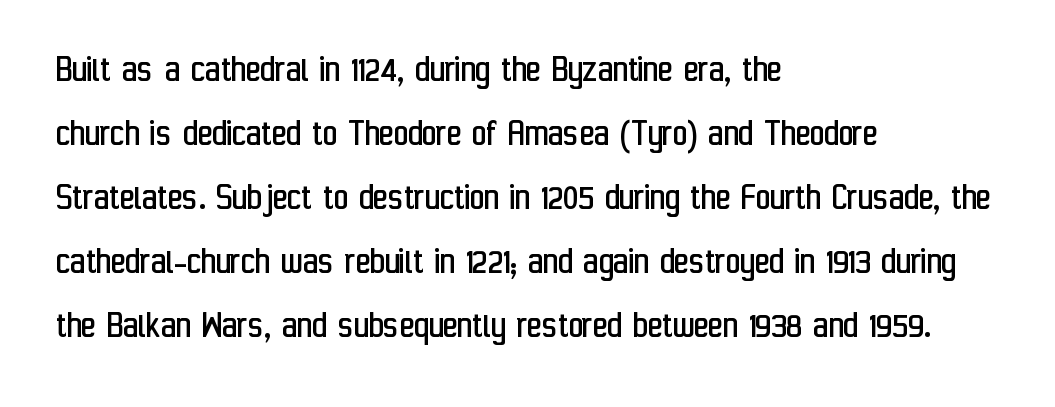
{"serif": "no", "italic": "no", "bold": "no", "weight": "regular", "width": "condensed", "stroke_contrast": "low", "x_height": "medium", "monospaced": "no", "underline": "no", "align": "left", "line_spacing": "normal", "line_spacing_ratio": 1.6, "letter_spacing": "normal", "letter_spacing_em": 0.0, "glyph_px": 40}
